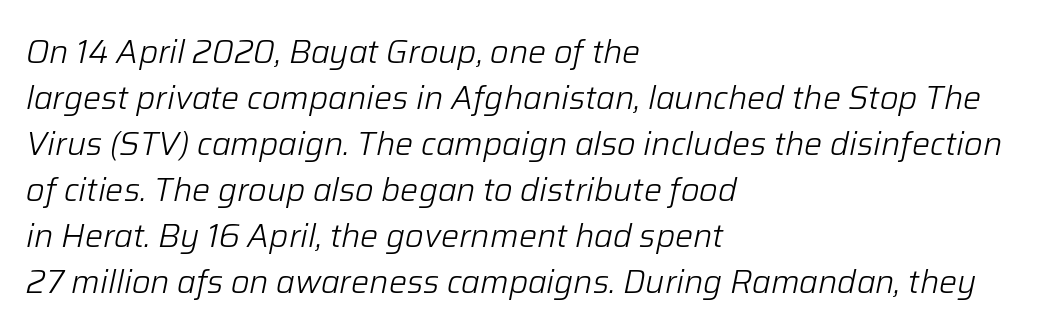
The image shows 32 px light type, italic (leaning right); set left-aligned, normal line spacing (1.44x), normal letter spacing, not underlined; low stroke contrast and a medium x-height.
